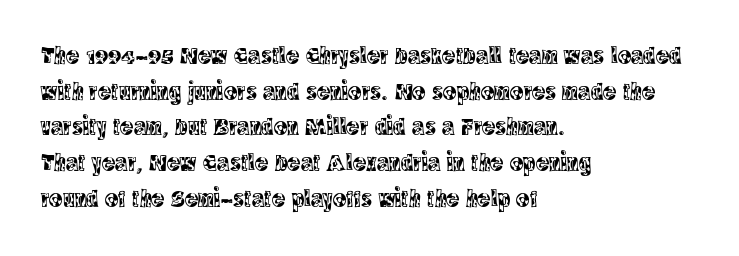
Q: Is the text italic (slanted)? A: No, it is upright.
Q: Is the text underlined? A: No.
Q: How is the paragraph aligned? A: Left-aligned.
Q: Is the spacing between letters normal or unusually wide? A: Normal.
Q: Is the spacing between lines tight, normal or loose? A: Normal.
